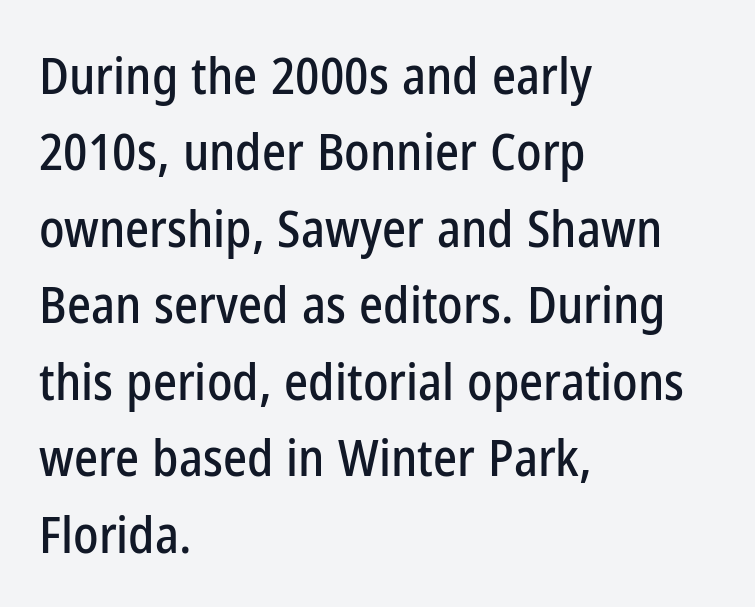
{"serif": "no", "italic": "no", "width": "condensed", "stroke_contrast": "low", "x_height": "medium", "monospaced": "no", "underline": "no", "align": "left", "line_spacing": "normal", "line_spacing_ratio": 1.5, "letter_spacing": "normal", "letter_spacing_em": 0.0, "glyph_px": 51}
